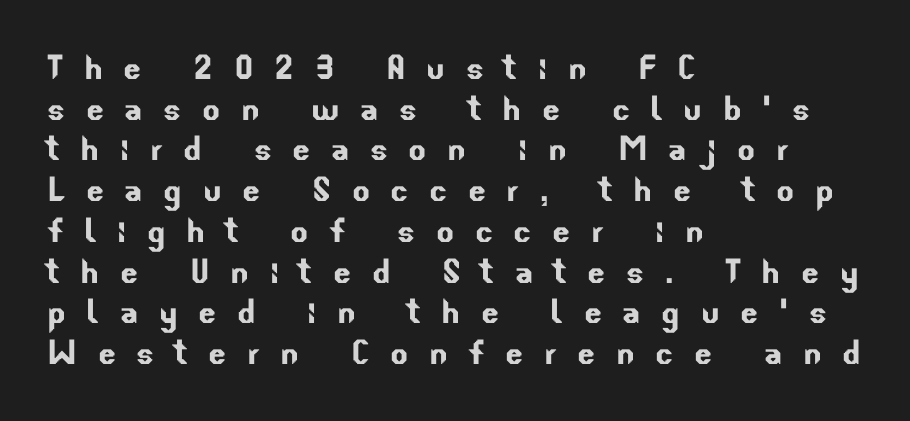
The image shows 42 px sans-serif type; set left-aligned, tight line spacing (0.97x), unusually wide letter spacing (+0.49 em), not underlined; low stroke contrast and a small x-height.
